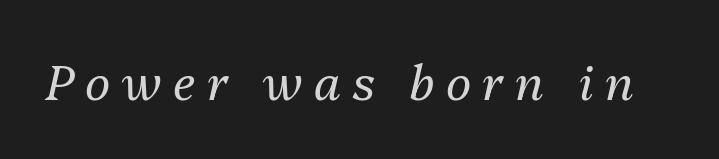
Q: Is the text bold? A: No.
Q: Is the text italic (slanted)? A: Yes, it leans right by about 13 degrees.
Q: Is the text underlined? A: No.
Q: Is the spacing between letters normal or unusually wide? A: Unusually wide.
Q: Width (condensed, normal, or wide)? A: Normal.
Q: Stroke contrast? A: Medium.
Q: x-height? A: Medium.
Q: Monospaced? A: No.
